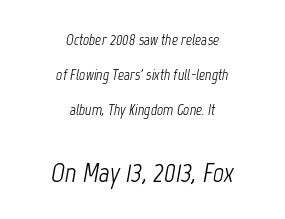
The image shows 27 px text type, italic (leaning right); set centered, loose line spacing (2.32x), normal letter spacing, not underlined; the second (bottom) block is 1.8x larger.
